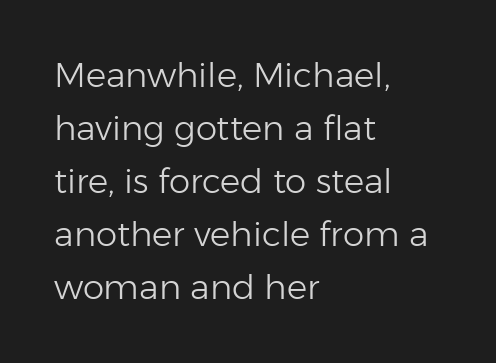
Q: Is the text bold? A: No.
Q: Is the text italic (slanted)? A: No, it is upright.
Q: Is the typeface a serif or a sans-serif typeface? A: Sans-serif.
Q: Is the text underlined? A: No.
Q: How is the paragraph aligned? A: Left-aligned.
Q: Is the spacing between letters normal or unusually wide? A: Normal.
Q: Is the spacing between lines tight, normal or loose? A: Normal.
Q: Width (condensed, normal, or wide)? A: Normal.
Q: Stroke contrast? A: Low.
Q: x-height? A: Medium.
Q: Monospaced? A: No.
